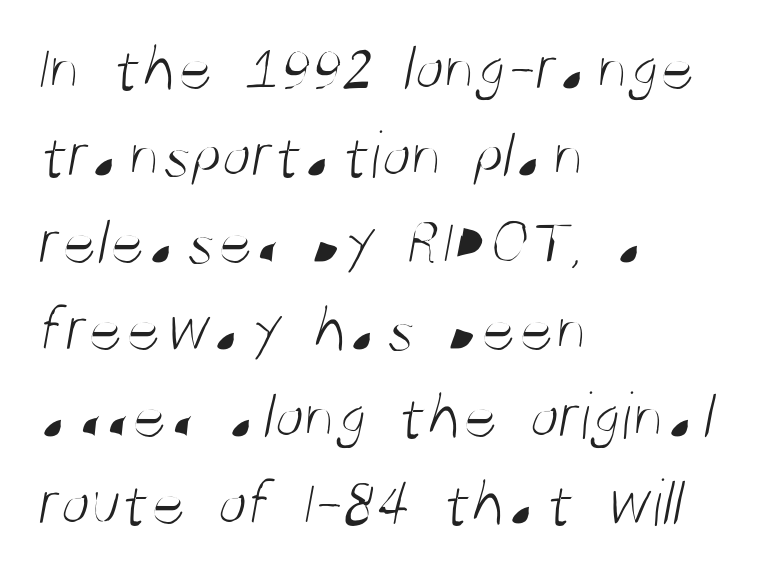
The image shows 68 px light, condensed sans-serif type; set left-aligned, normal line spacing (1.28x), normal letter spacing, not underlined; medium stroke contrast and a large x-height.
